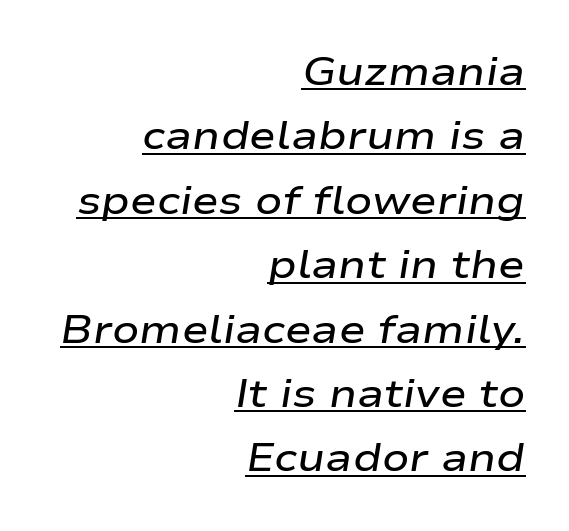
{"italic": "yes", "lean": "right", "slant_degrees": 9, "bold": "semi", "weight": "semibold", "width": "wide", "stroke_contrast": "low", "x_height": "medium", "monospaced": "no", "underline": "yes", "align": "right", "line_spacing": "normal", "line_spacing_ratio": 1.61, "letter_spacing": "normal", "letter_spacing_em": 0.0, "glyph_px": 40}
